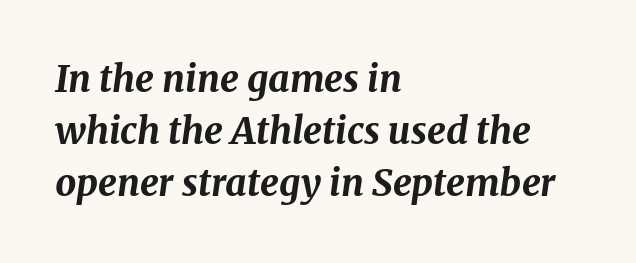
{"italic": "yes", "lean": "right", "slant_degrees": 8, "bold": "yes", "weight": "bold", "width": "normal", "stroke_contrast": "medium", "x_height": "medium", "monospaced": "no", "underline": "no", "align": "left", "line_spacing": "normal", "line_spacing_ratio": 1.41, "letter_spacing": "normal", "letter_spacing_em": 0.0, "glyph_px": 37}
